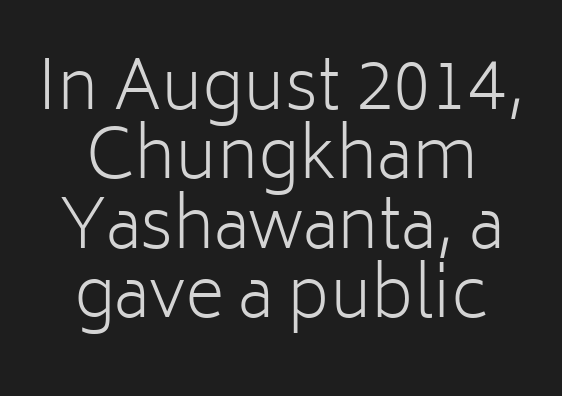
Q: Is the text bold? A: No.
Q: Is the text italic (slanted)? A: No, it is upright.
Q: Is the typeface a serif or a sans-serif typeface? A: Sans-serif.
Q: Is the text underlined? A: No.
Q: How is the paragraph aligned? A: Centered.
Q: Is the spacing between letters normal or unusually wide? A: Normal.
Q: Is the spacing between lines tight, normal or loose? A: Tight.
Q: Width (condensed, normal, or wide)? A: Normal.
Q: Stroke contrast? A: Low.
Q: x-height? A: Medium.
Q: Monospaced? A: No.
